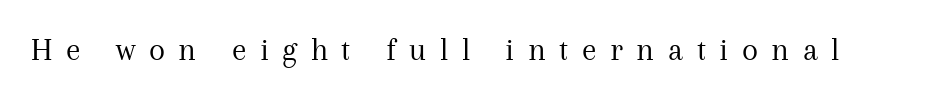
{"serif": "yes", "italic": "no", "bold": "no", "weight": "regular", "width": "normal", "stroke_contrast": "medium", "x_height": "medium", "monospaced": "no", "underline": "no", "letter_spacing": "wide", "letter_spacing_em": 0.41, "glyph_px": 33}
